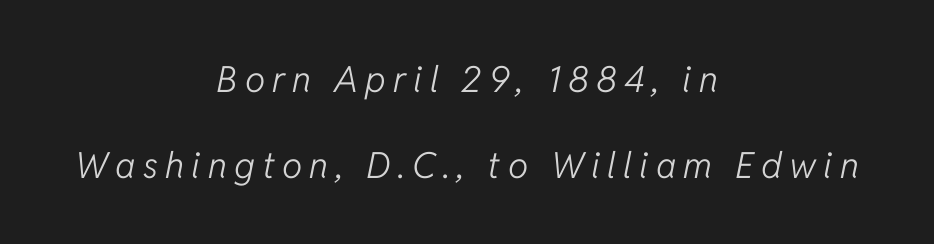
{"italic": "yes", "lean": "right", "slant_degrees": 11, "bold": "no", "weight": "light", "width": "normal", "stroke_contrast": "low", "x_height": "medium", "monospaced": "no", "underline": "no", "align": "center", "line_spacing": "loose", "line_spacing_ratio": 2.38, "letter_spacing": "wide", "letter_spacing_em": 0.2, "glyph_px": 36}
